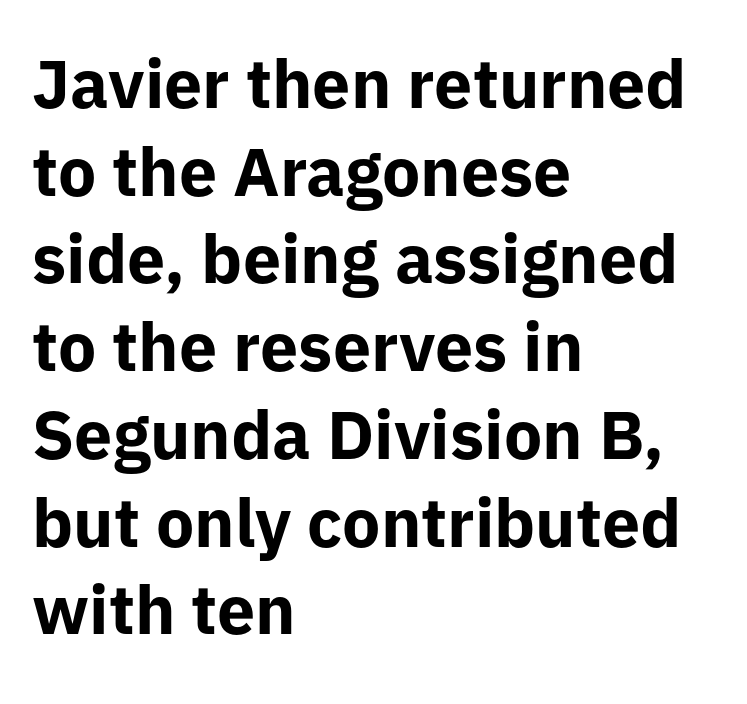
{"serif": "no", "italic": "no", "bold": "yes", "weight": "bold", "width": "normal", "stroke_contrast": "low", "x_height": "medium", "monospaced": "no", "underline": "no", "align": "left", "line_spacing": "normal", "line_spacing_ratio": 1.29, "letter_spacing": "normal", "letter_spacing_em": 0.0, "glyph_px": 68}
